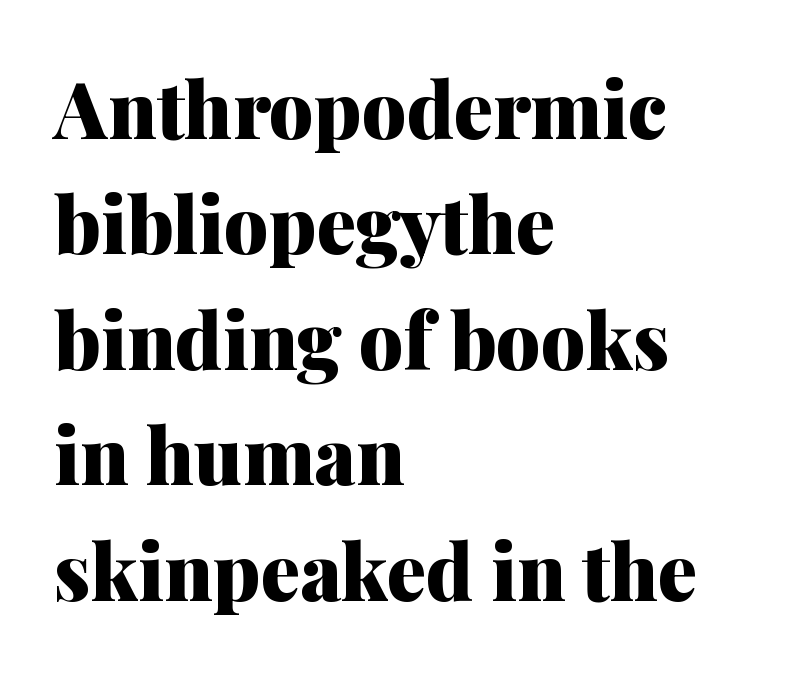
Q: Is the text bold? A: Yes.
Q: Is the text italic (slanted)? A: No, it is upright.
Q: Is the typeface a serif or a sans-serif typeface? A: Serif.
Q: Is the text underlined? A: No.
Q: How is the paragraph aligned? A: Left-aligned.
Q: Is the spacing between letters normal or unusually wide? A: Normal.
Q: Is the spacing between lines tight, normal or loose? A: Normal.
Q: Width (condensed, normal, or wide)? A: Normal.
Q: Stroke contrast? A: Medium.
Q: x-height? A: Medium.
Q: Monospaced? A: No.
